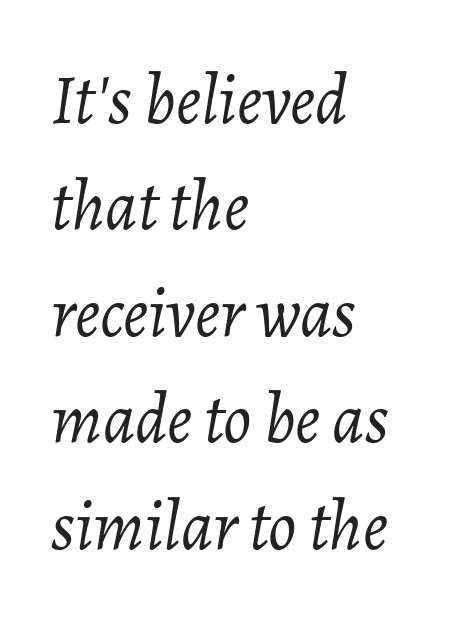
The rag falls on the right side of this text block. Yep, that's italic — everything's leaning. The passage shown is not bold in any degree. Is this a fixed-width face? No — the glyphs have proportional, varying widths.
